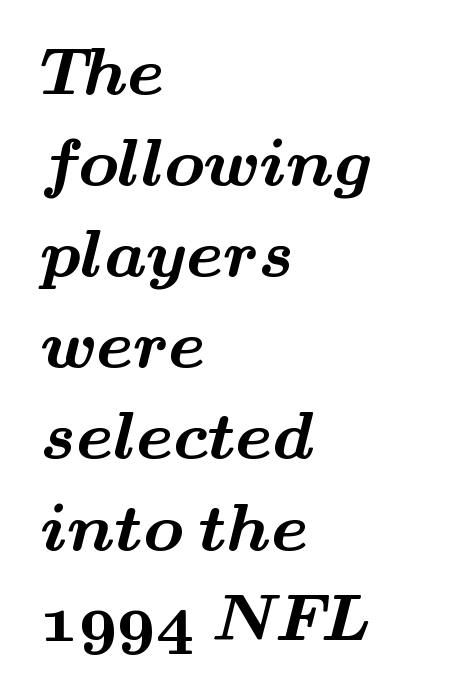
The image shows 67 px bold, wide serif type; set left-aligned, normal line spacing (1.36x), normal letter spacing, not underlined; medium stroke contrast and a small x-height.
